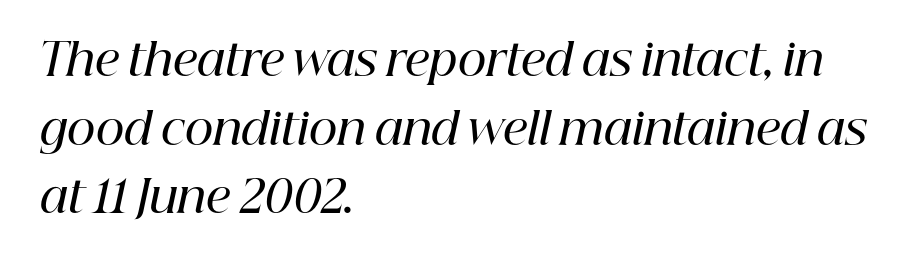
Designer's note — italics engaged. The leading is moderate, giving the passage an even texture. Leftover space on each line is placed entirely after the last word. I'd describe the lettering as semibold — firm but not a full bold. The passage shown is typeset with a serif family. Students, note that the glyphs here touch the page at normal intervals.
